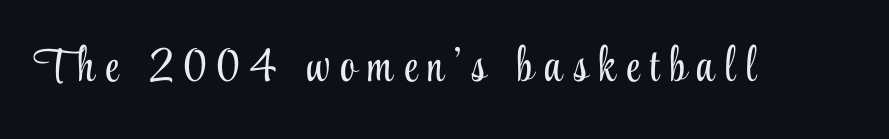
{"serif": "yes", "bold": "no", "weight": "light", "width": "condensed", "stroke_contrast": "low", "x_height": "small", "monospaced": "no", "underline": "no", "letter_spacing": "wide", "letter_spacing_em": 0.23, "glyph_px": 48}
